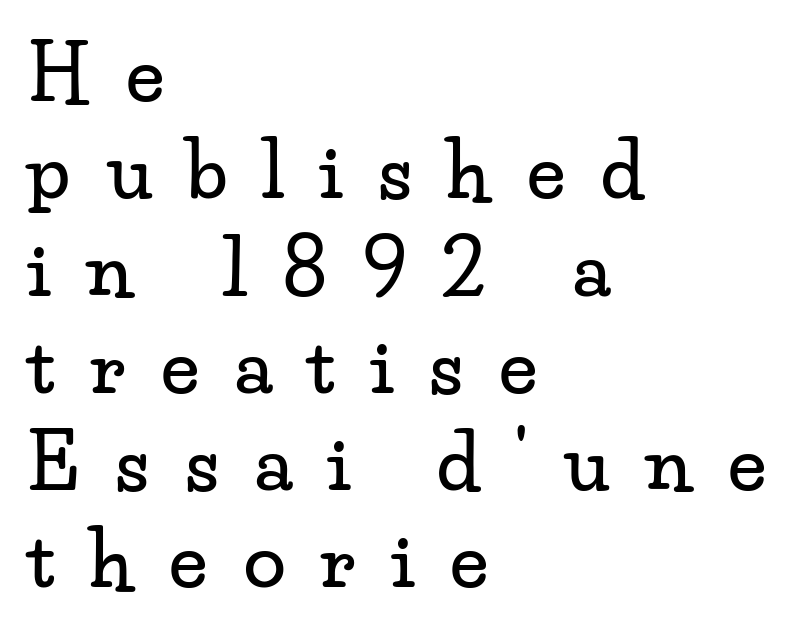
The image shows 76 px wide serif type, upright; set left-aligned, normal line spacing (1.28x), unusually wide letter spacing (+0.47 em), not underlined; low stroke contrast and a small x-height.
